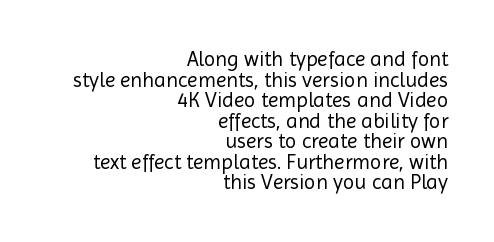
{"italic": "no", "bold": "no", "underline": "no", "align": "right", "line_spacing": "tight", "line_spacing_ratio": 0.98, "letter_spacing": "normal", "letter_spacing_em": 0.0, "glyph_px": 21}
